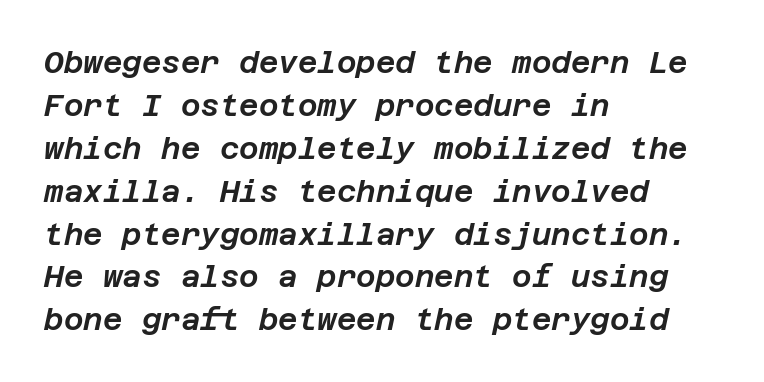
This rendering uses left alignment, leaving the right contour irregular. Glance below the letters and you will spot only blank space. The designer left line spacing at the default. The lettering tilts uniformly, giving the passage an italic look. Honestly, the letter spacing is just normal — you wouldn't notice it.
